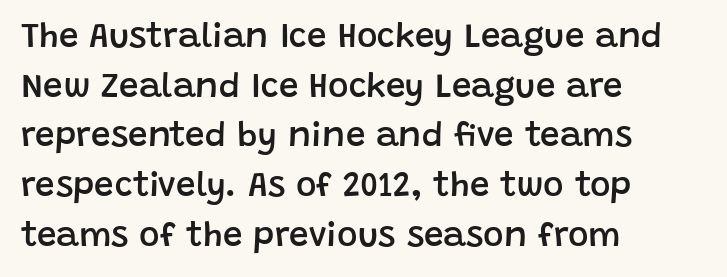
The image shows 35 px semibold sans-serif type, upright; set left-aligned, normal line spacing (1.42x), normal letter spacing, not underlined; low stroke contrast and a large x-height.
